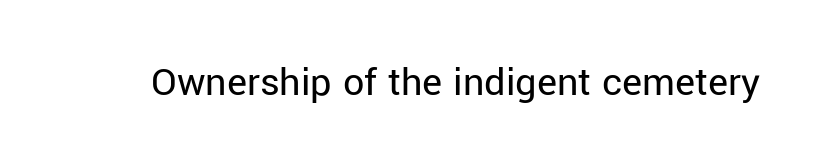
Q: Is the text bold? A: No.
Q: Is the text italic (slanted)? A: No, it is upright.
Q: Is the typeface a serif or a sans-serif typeface? A: Sans-serif.
Q: Is the text underlined? A: No.
Q: Is the spacing between letters normal or unusually wide? A: Normal.
Q: Width (condensed, normal, or wide)? A: Normal.
Q: Stroke contrast? A: Low.
Q: x-height? A: Medium.
Q: Monospaced? A: No.
